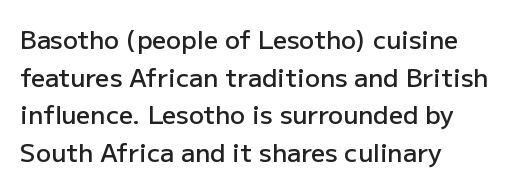
The foot of each line stays bare and open. Horizontal bands of white between lines are of average thickness. A fair bit of extra ink — the face is semibold, not bold. Where is the straight margin? On the left.
